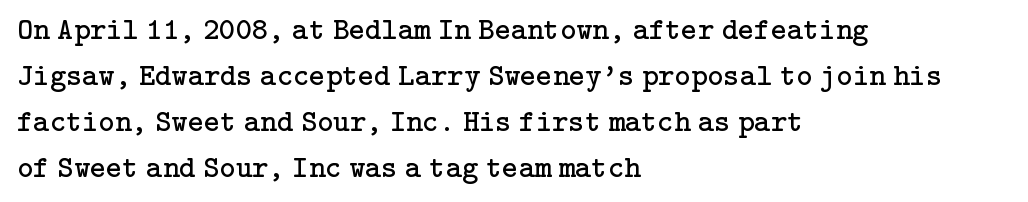
Every stem runs plumb, perpendicular to the baseline. The lines sit at an ordinary, default distance from one another. Compared with typical body copy, the letter spacing here is the same. The typeface has the unassuming heft of standard copy or less.
